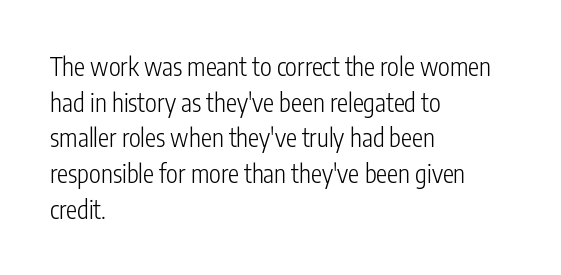
The image shows 25 px text type, upright; set left-aligned, normal line spacing (1.43x), normal letter spacing, not underlined.
